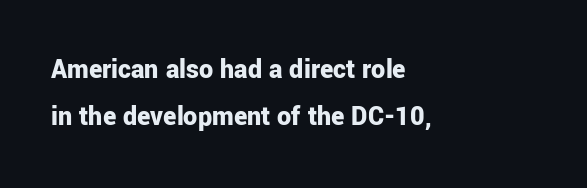
Q: Is the text bold? A: Yes.
Q: Is the text italic (slanted)? A: No, it is upright.
Q: Is the typeface a serif or a sans-serif typeface? A: Sans-serif.
Q: Is the text underlined? A: No.
Q: How is the paragraph aligned? A: Left-aligned.
Q: Is the spacing between letters normal or unusually wide? A: Normal.
Q: Is the spacing between lines tight, normal or loose? A: Normal.
Q: Width (condensed, normal, or wide)? A: Normal.
Q: Stroke contrast? A: Low.
Q: x-height? A: Medium.
Q: Monospaced? A: No.
